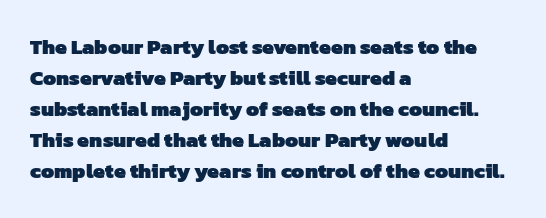
The space beneath each line is pristine and unruled. Words appear dense and cohesive because spacing is normal. Caption: bold face, heavy strokes. Notice how descenders clear the ascenders below comfortably — that's standard leading. Is the block centered? No — it sits flush against the left margin.
